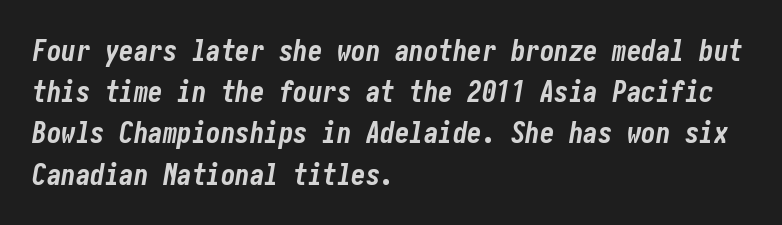
Emphasis by weight is at full strength: bold. Underlining? Definitely not there. Yep, that's italic — everything's leaning. Normally led — the rows are evenly, conventionally spaced.
